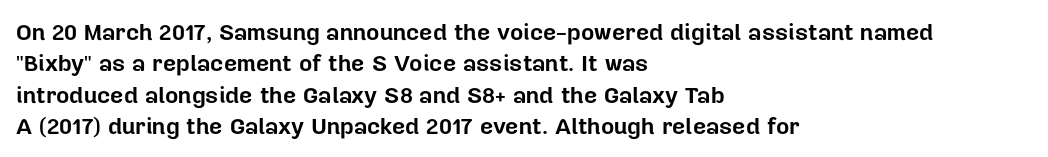
{"italic": "no", "bold": "yes", "underline": "no", "align": "left", "line_spacing": "normal", "line_spacing_ratio": 1.36, "letter_spacing": "normal", "letter_spacing_em": 0.0, "glyph_px": 23}
